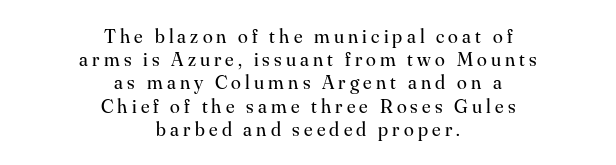
The image shows 20 px text type, upright; set centered, line spacing 1.16x, unusually wide letter spacing (+0.21 em), not underlined.
